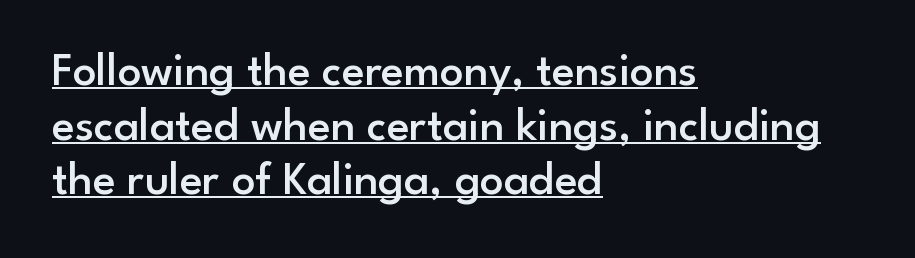
Is there an underline? Yes — a line sits under the letters. Firm but not heavy-handed strokes: this text is semibold. Note the varied advance widths — an 'i' is clearly narrower than an 'm'. Does extra space separate the letters? No, they use regular spacing. One-word summary of the alignment: left. Quick note: not italic, upright.
